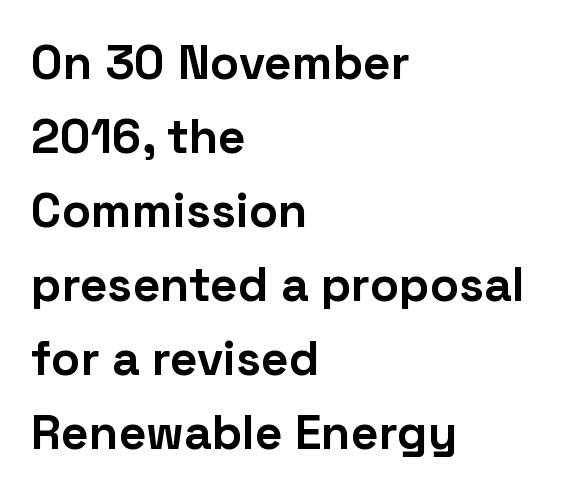
{"serif": "no", "italic": "no", "bold": "yes", "weight": "bold", "width": "normal", "stroke_contrast": "low", "x_height": "medium", "monospaced": "no", "underline": "no", "align": "left", "line_spacing": "normal", "line_spacing_ratio": 1.54, "letter_spacing": "normal", "letter_spacing_em": 0.0, "glyph_px": 48}
